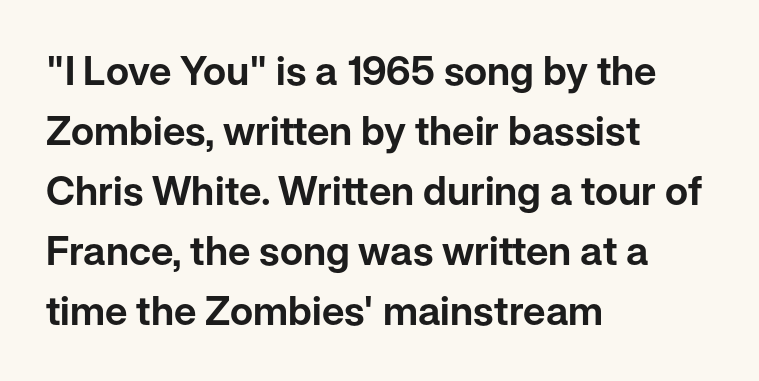
The image shows 40 px sans-serif type, upright; set left-aligned, normal line spacing (1.5x), normal letter spacing, not underlined; low stroke contrast and a medium x-height.
